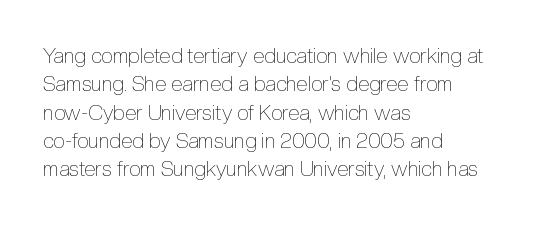
{"italic": "no", "bold": "no", "underline": "no", "align": "left", "line_spacing": "normal", "line_spacing_ratio": 1.35, "letter_spacing": "normal", "letter_spacing_em": 0.0, "glyph_px": 21}
